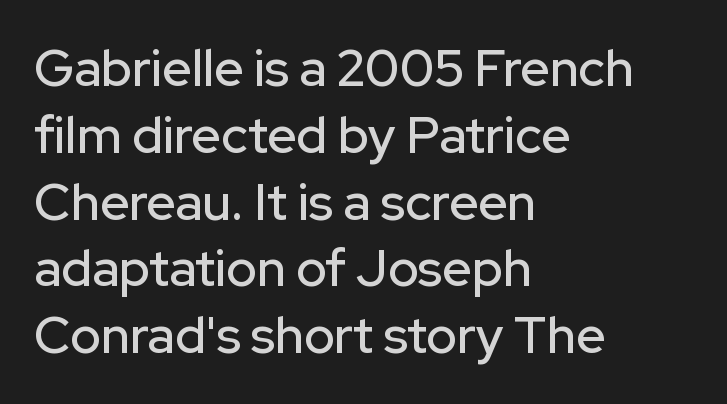
The image shows 51 px sans-serif type, upright; set left-aligned, normal line spacing (1.31x), normal letter spacing, not underlined; low stroke contrast and a medium x-height.
